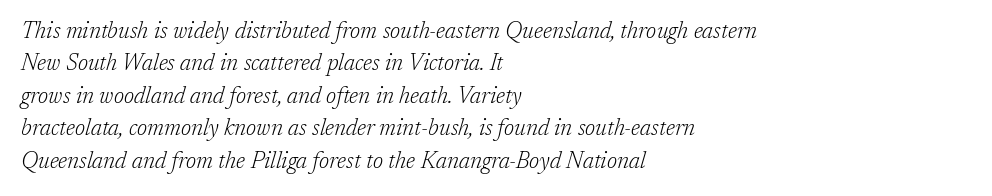
{"italic": "yes", "lean": "right", "slant_degrees": 17, "bold": "no", "underline": "no", "align": "left", "line_spacing": "normal", "line_spacing_ratio": 1.41, "letter_spacing": "normal", "letter_spacing_em": 0.0, "glyph_px": 23}
